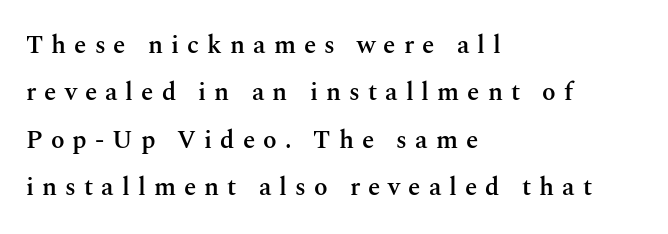
{"italic": "no", "bold": "semi", "underline": "no", "align": "left", "line_spacing": "loose", "line_spacing_ratio": 1.9, "letter_spacing": "wide", "letter_spacing_em": 0.32, "glyph_px": 25}
